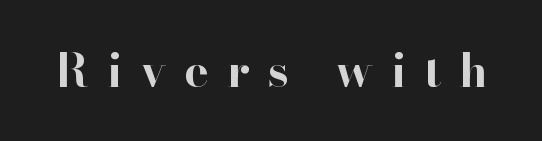
Q: Is the text bold? A: Yes.
Q: Is the text italic (slanted)? A: No, it is upright.
Q: Is the typeface a serif or a sans-serif typeface? A: Serif.
Q: Is the text underlined? A: No.
Q: Is the spacing between letters normal or unusually wide? A: Unusually wide.
Q: Width (condensed, normal, or wide)? A: Normal.
Q: Stroke contrast? A: High.
Q: x-height? A: Small.
Q: Monospaced? A: No.
